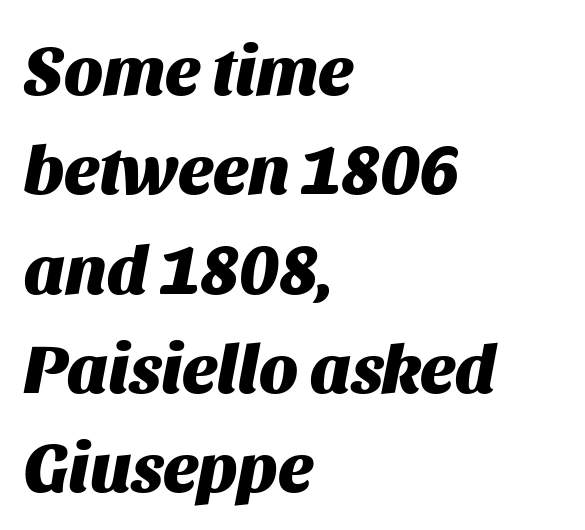
{"italic": "yes", "lean": "right", "slant_degrees": 11, "bold": "yes", "weight": "heavy", "width": "normal", "stroke_contrast": "medium", "x_height": "large", "monospaced": "no", "underline": "no", "align": "left", "line_spacing": "normal", "line_spacing_ratio": 1.44, "letter_spacing": "normal", "letter_spacing_em": 0.0, "glyph_px": 69}
